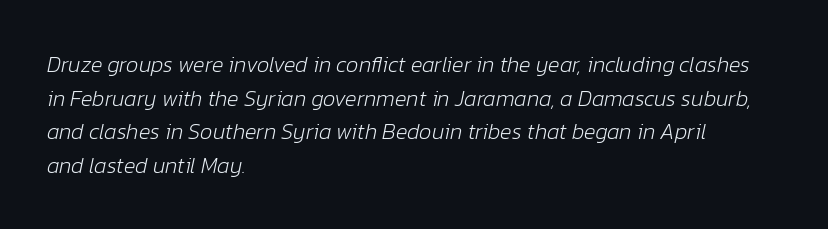
{"italic": "yes", "lean": "right", "slant_degrees": 12, "bold": "no", "underline": "no", "align": "left", "line_spacing": "normal", "line_spacing_ratio": 1.53, "letter_spacing": "normal", "letter_spacing_em": 0.0, "glyph_px": 22}
